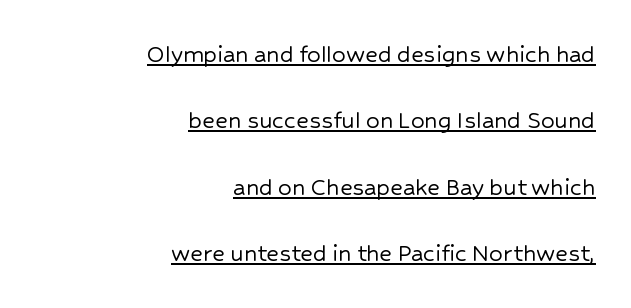
These lines stack with their right ends in a neat column. Airy leading. A typographer would call this underscored text. Observe the ordinary spacing: letters are neighbours, not strangers. This is the regular roman posture of the typeface.
